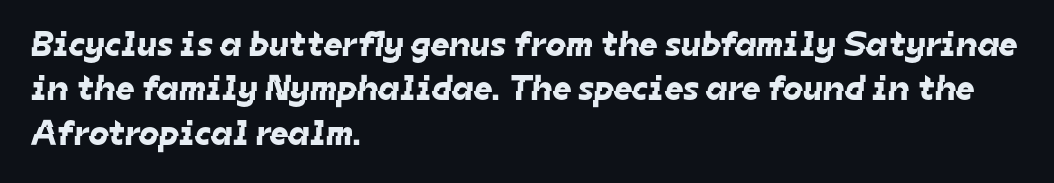
This is sans-serif lettering, the kind often seen on screens and signage. Quick note: underline off. Leftover space on each line is placed entirely after the last word. Spacing between characters is what you'd get straight out of the box.
